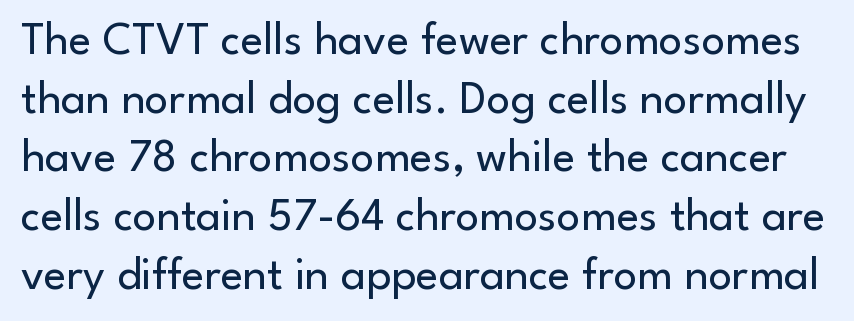
The image shows 47 px regular-weight sans-serif type, upright; set normal line spacing (1.25x), normal letter spacing, not underlined; low stroke contrast and a small x-height.
